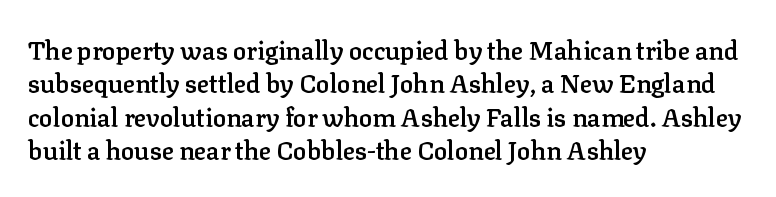
{"italic": "no", "bold": "semi", "underline": "no", "align": "left", "line_spacing": "normal", "line_spacing_ratio": 1.34, "letter_spacing": "normal", "letter_spacing_em": 0.0, "glyph_px": 25}
